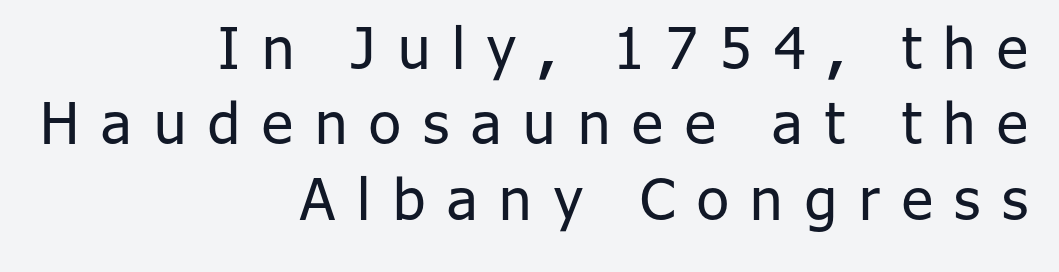
The text block is weighted toward the right margin, trailing off unevenly leftward. The block of text has a typical density, with ordinary space between rows. No chunkiness to these letters — they're not bold. The passage shown is typeset with a sans-serif family. The passage shown is typed in a proportional face where columns would drift. Italic? Not at all — the glyphs are vertical.
